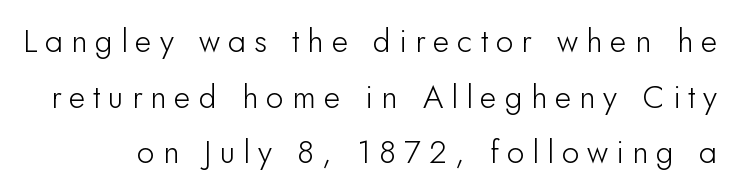
{"serif": "no", "italic": "no", "width": "normal", "stroke_contrast": "low", "x_height": "small", "monospaced": "no", "underline": "no", "line_spacing_ratio": 1.74, "letter_spacing": "wide", "letter_spacing_em": 0.25, "glyph_px": 32}
